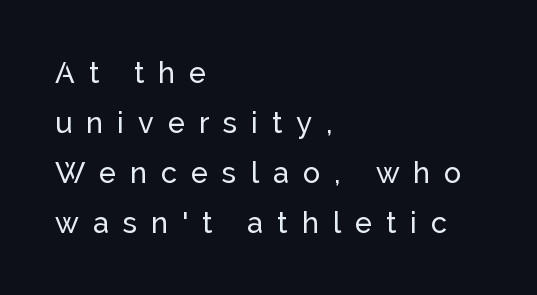
Q: Is the text italic (slanted)? A: No, it is upright.
Q: Is the typeface a serif or a sans-serif typeface? A: Sans-serif.
Q: Is the text underlined? A: No.
Q: How is the paragraph aligned? A: Left-aligned.
Q: Is the spacing between letters normal or unusually wide? A: Unusually wide.
Q: Width (condensed, normal, or wide)? A: Normal.
Q: Stroke contrast? A: Low.
Q: x-height? A: Medium.
Q: Monospaced? A: No.
